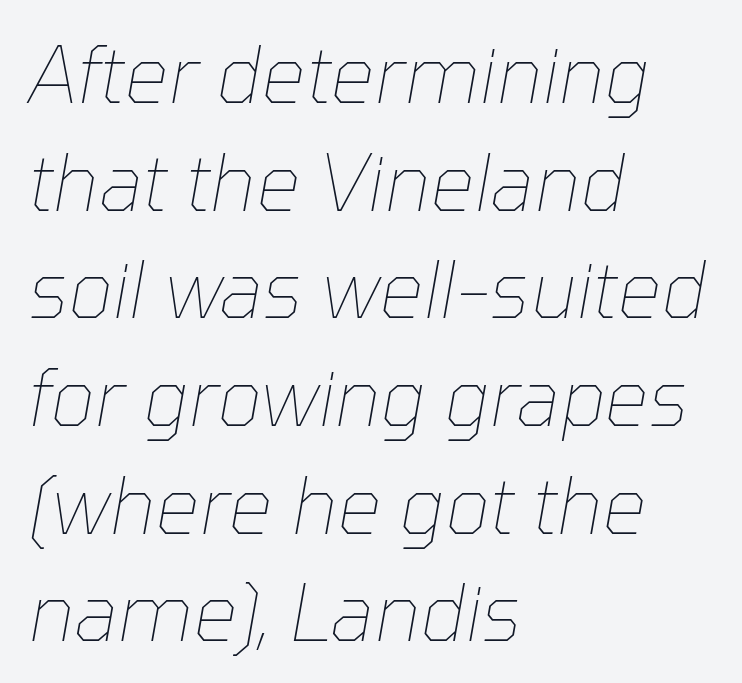
The image shows 78 px thin type, italic (leaning right); set left-aligned, normal line spacing (1.38x), normal letter spacing, not underlined; low stroke contrast and a medium x-height.
